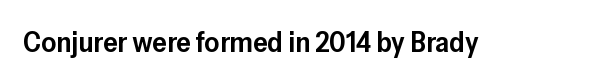
The image shows 29 px semibold sans-serif type, upright; set normal letter spacing, not underlined; low stroke contrast and a medium x-height.
